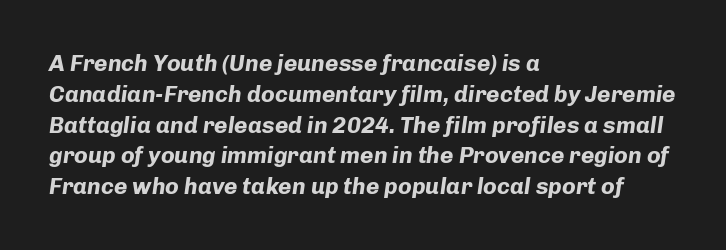
{"italic": "yes", "lean": "right", "slant_degrees": 8, "bold": "yes", "underline": "no", "align": "left", "line_spacing": "normal", "line_spacing_ratio": 1.34, "letter_spacing": "normal", "letter_spacing_em": 0.0, "glyph_px": 23}
